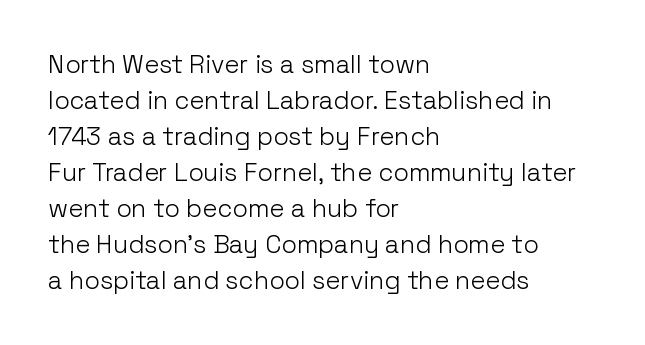
The rendering anchors every line to the left-hand side. Words appear dense and cohesive because spacing is normal. Does the leading feel generous? No, just average. A quiet, ordinary-to-light weight characterises the typeface.
